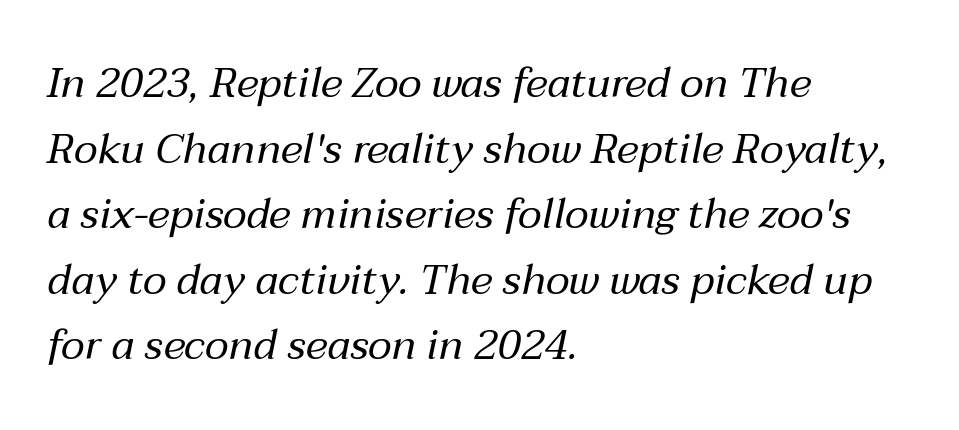
Q: Is the text bold? A: No.
Q: Is the text italic (slanted)? A: Yes, it leans right by about 12 degrees.
Q: Is the text underlined? A: No.
Q: How is the paragraph aligned? A: Left-aligned.
Q: Is the spacing between letters normal or unusually wide? A: Normal.
Q: Is the spacing between lines tight, normal or loose? A: Normal.
Q: Width (condensed, normal, or wide)? A: Normal.
Q: Stroke contrast? A: Medium.
Q: x-height? A: Medium.
Q: Monospaced? A: No.
